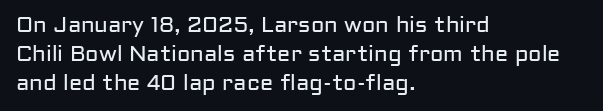
No extra ink here — the face is not bold. The ragged edge is on the right, which tells us the setting is flush left. Decoration check: the copy has no underline. Between one letter and the next there's only the usual sliver of space. No italicization has been applied; the sample stays upright. Successive baselines arrive at the customary interval.
